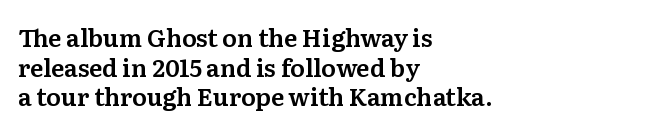
{"italic": "no", "underline": "no", "align": "left", "line_spacing_ratio": 1.23, "letter_spacing": "normal", "letter_spacing_em": 0.0, "glyph_px": 24}
